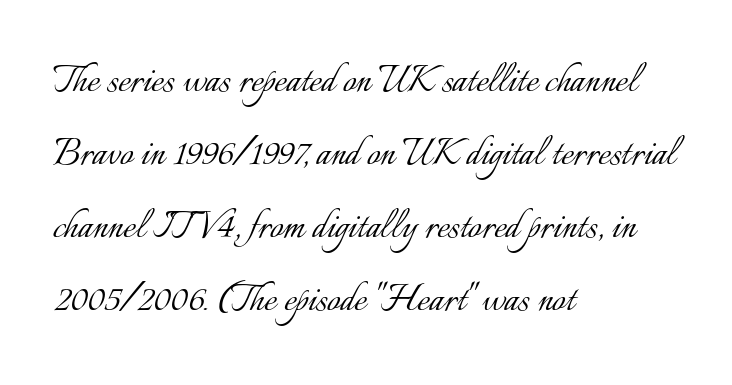
Here the designer chose a conventional face with non-uniform glyph widths. Compared with a centered layout, this one pins lines to the left instead. The letters sit at their default tracking, neither squeezed nor spread. Leading matches the norm, producing a regular column. The font is comparable to plain body text, perhaps lighter.
